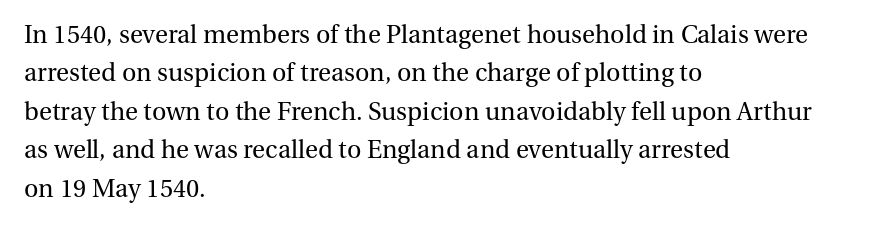
{"italic": "no", "bold": "no", "underline": "no", "align": "left", "line_spacing": "normal", "line_spacing_ratio": 1.54, "letter_spacing": "normal", "letter_spacing_em": 0.0, "glyph_px": 25}
